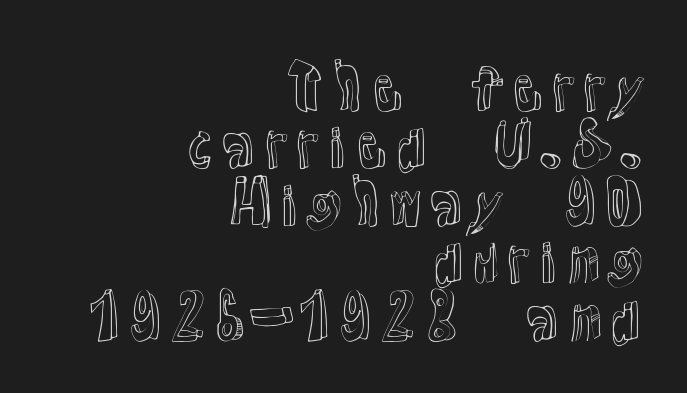
Q: Is the text italic (slanted)? A: No, it is upright.
Q: Is the text underlined? A: No.
Q: How is the paragraph aligned? A: Right-aligned.
Q: Is the spacing between letters normal or unusually wide? A: Normal.
Q: Is the spacing between lines tight, normal or loose? A: Tight.
Q: Width (condensed, normal, or wide)? A: Normal.
Q: x-height? A: Medium.
Q: Monospaced? A: No.
